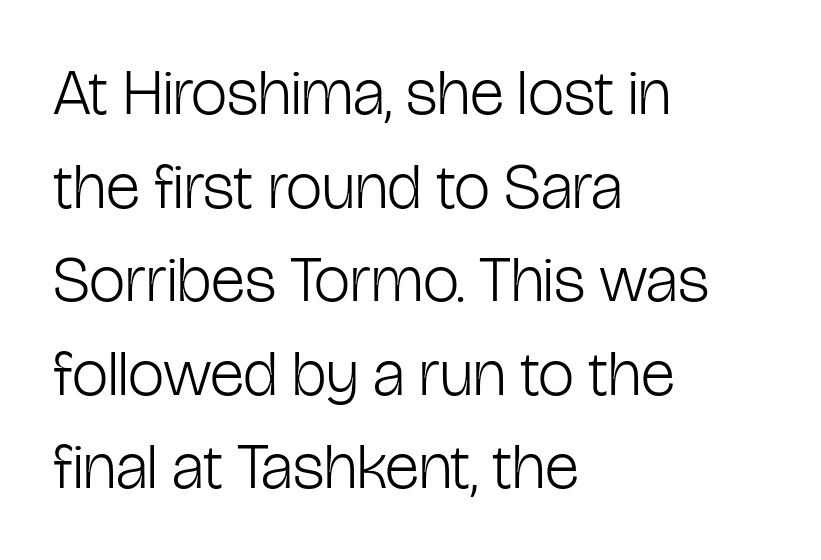
Check under the words: just untouched page. Observe the absence of serifs on each vertical stroke in this sample. The font's upright variant was chosen for this text. Rows of type keep a routine distance in the vertical direction. Horizontally, the lines are justified to the leading edge only.
